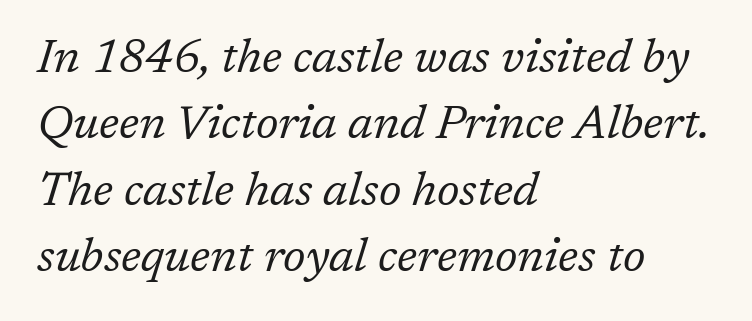
{"serif": "yes", "italic": "yes", "lean": "right", "slant_degrees": 17, "bold": "no", "weight": "regular", "width": "normal", "stroke_contrast": "low", "x_height": "medium", "monospaced": "no", "underline": "no", "align": "left", "line_spacing": "normal", "line_spacing_ratio": 1.41, "letter_spacing": "normal", "letter_spacing_em": 0.0, "glyph_px": 47}
